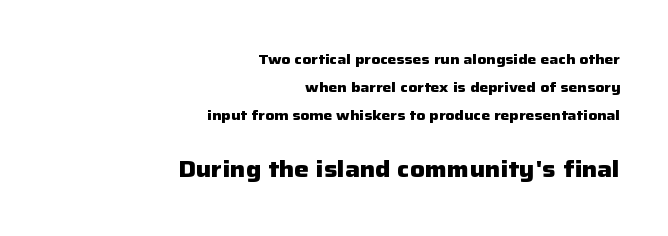
Q: Is the text bold? A: Yes.
Q: Is the text italic (slanted)? A: No, it is upright.
Q: Is the text underlined? A: No.
Q: How is the paragraph aligned? A: Right-aligned.
Q: Is the spacing between letters normal or unusually wide? A: Normal.
Q: Is the spacing between lines tight, normal or loose? A: Loose.
Q: Which block of text is set in a larger size, the first (top) or the second (bottom)? A: The second (bottom) one.
